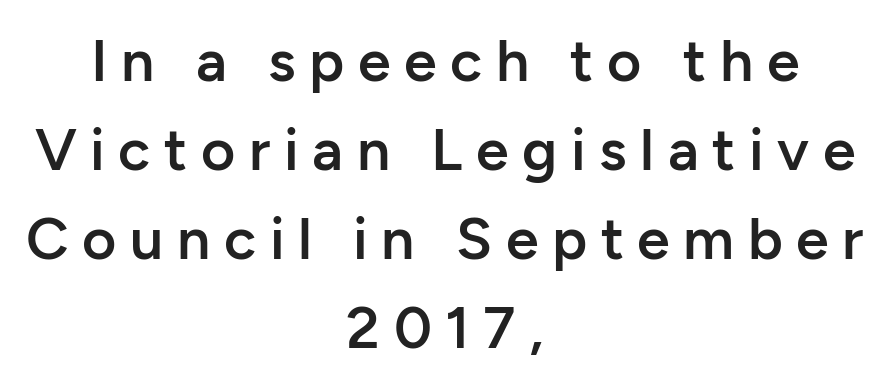
The image shows 59 px semibold sans-serif type, upright; set centered, normal line spacing (1.51x), unusually wide letter spacing (+0.23 em), not underlined; low stroke contrast and a medium x-height.
